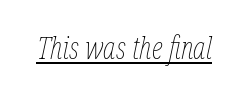
{"italic": "yes", "lean": "right", "slant_degrees": 12, "bold": "no", "weight": "thin", "width": "condensed", "stroke_contrast": "low", "x_height": "medium", "monospaced": "no", "underline": "yes", "letter_spacing": "normal", "letter_spacing_em": 0.0, "glyph_px": 31}
